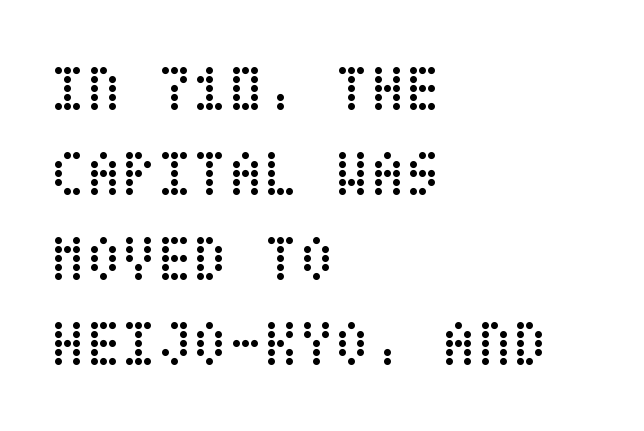
Q: Is the text bold? A: No.
Q: Is the text italic (slanted)? A: No, it is upright.
Q: Is the text underlined? A: No.
Q: How is the paragraph aligned? A: Left-aligned.
Q: Is the spacing between letters normal or unusually wide? A: Normal.
Q: Is the spacing between lines tight, normal or loose? A: Normal.
Q: Width (condensed, normal, or wide)? A: Condensed.
Q: Stroke contrast? A: Low.
Q: x-height? A: Large.
